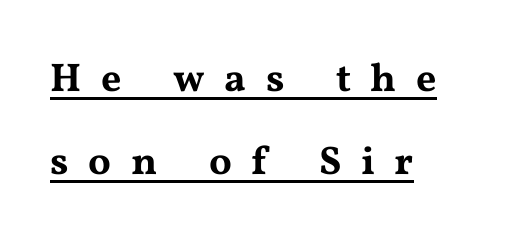
Q: Is the text italic (slanted)? A: No, it is upright.
Q: Is the typeface a serif or a sans-serif typeface? A: Serif.
Q: Is the text underlined? A: Yes.
Q: How is the paragraph aligned? A: Left-aligned.
Q: Is the spacing between letters normal or unusually wide? A: Unusually wide.
Q: Is the spacing between lines tight, normal or loose? A: Loose.
Q: Width (condensed, normal, or wide)? A: Wide.
Q: Stroke contrast? A: Medium.
Q: x-height? A: Medium.
Q: Monospaced? A: No.
